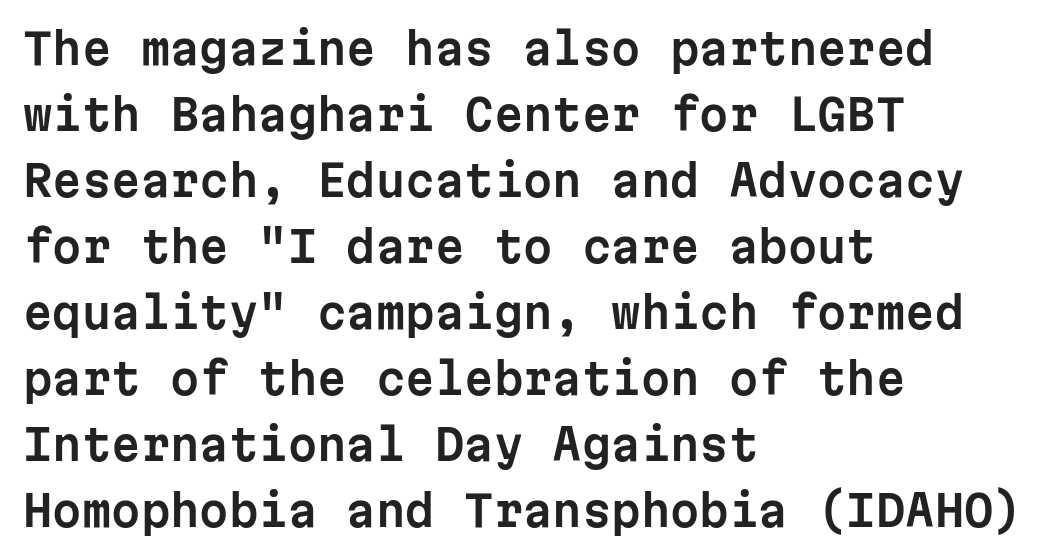
Q: Is the text italic (slanted)? A: No, it is upright.
Q: Is the typeface a serif or a sans-serif typeface? A: Sans-serif.
Q: Is the text underlined? A: No.
Q: How is the paragraph aligned? A: Left-aligned.
Q: Is the spacing between letters normal or unusually wide? A: Normal.
Q: Is the spacing between lines tight, normal or loose? A: Normal.
Q: Width (condensed, normal, or wide)? A: Normal.
Q: Stroke contrast? A: Low.
Q: x-height? A: Medium.
Q: Monospaced? A: Yes.
